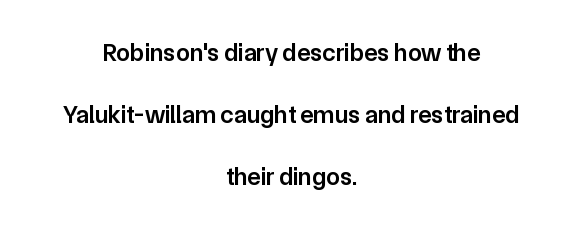
Q: Is the text bold? A: Semi-bold.
Q: Is the text italic (slanted)? A: No, it is upright.
Q: Is the text underlined? A: No.
Q: How is the paragraph aligned? A: Centered.
Q: Is the spacing between letters normal or unusually wide? A: Normal.
Q: Is the spacing between lines tight, normal or loose? A: Loose.
